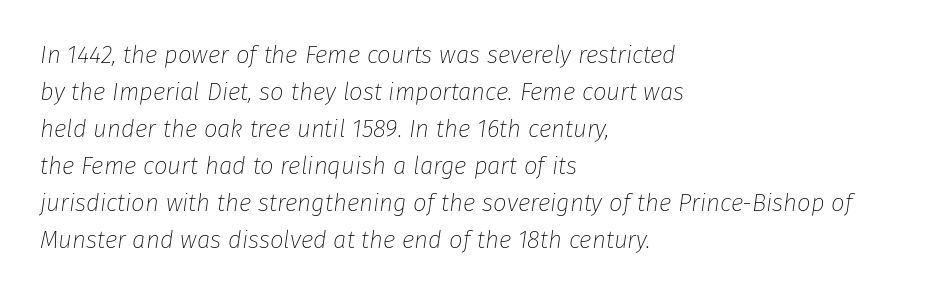
{"italic": "yes", "lean": "right", "slant_degrees": 8, "bold": "no", "underline": "no", "align": "left", "line_spacing": "normal", "line_spacing_ratio": 1.54, "letter_spacing": "normal", "letter_spacing_em": 0.0, "glyph_px": 24}
